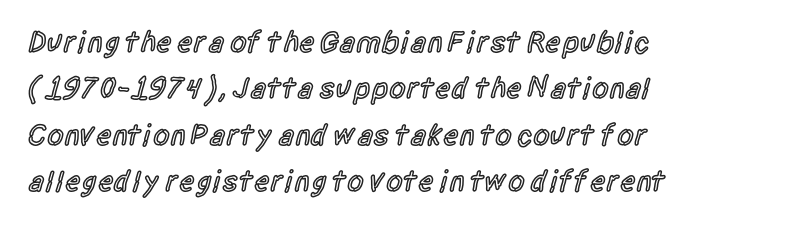
Character widths vary here, with narrow letters taking less room than wide ones. Any mark beneath the type? The region is blank. Typeset ragged right — the left edge is the straight one.
